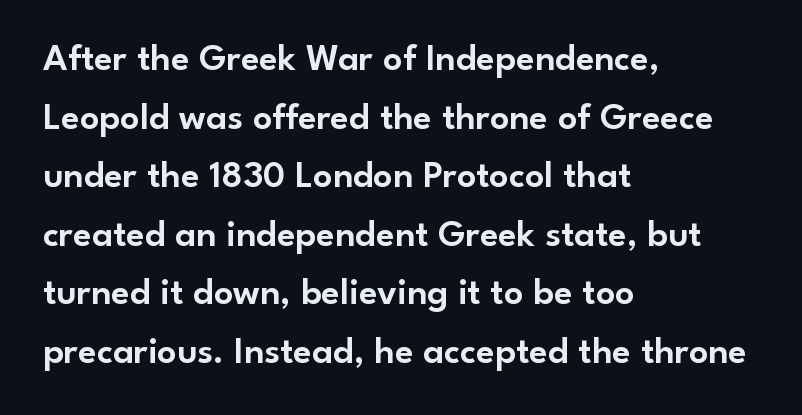
The image shows 38 px sans-serif type, upright; set left-aligned, normal line spacing (1.54x), normal letter spacing, not underlined; low stroke contrast and a small x-height.
